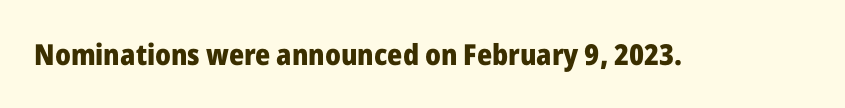
{"serif": "no", "italic": "no", "bold": "yes", "weight": "heavy", "width": "normal", "stroke_contrast": "low", "x_height": "medium", "monospaced": "no", "underline": "no", "letter_spacing": "normal", "letter_spacing_em": 0.0, "glyph_px": 29}
